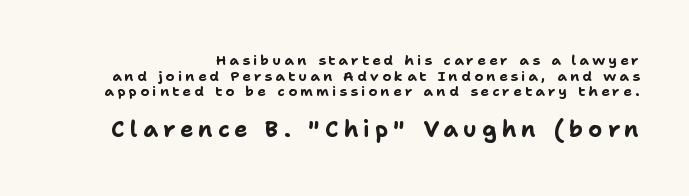
Q: Is the text bold? A: Yes.
Q: Is the text italic (slanted)? A: No, it is upright.
Q: Is the text underlined? A: No.
Q: Is the spacing between letters normal or unusually wide? A: Unusually wide.
Q: Is the spacing between lines tight, normal or loose? A: Tight.
Q: Which block of text is set in a larger size, the first (top) or the second (bottom)? A: The second (bottom) one.
